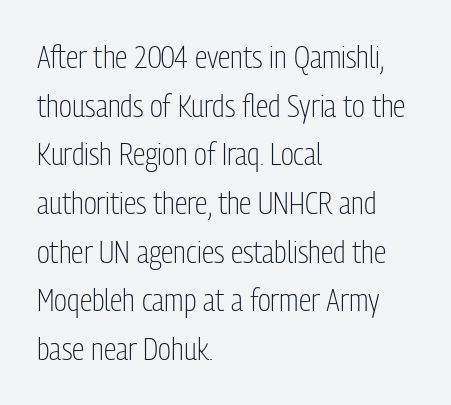
{"serif": "no", "italic": "no", "bold": "no", "weight": "light", "width": "condensed", "stroke_contrast": "low", "x_height": "medium", "monospaced": "no", "underline": "no", "align": "left", "line_spacing": "normal", "line_spacing_ratio": 1.52, "letter_spacing": "normal", "letter_spacing_em": 0.0, "glyph_px": 32}
